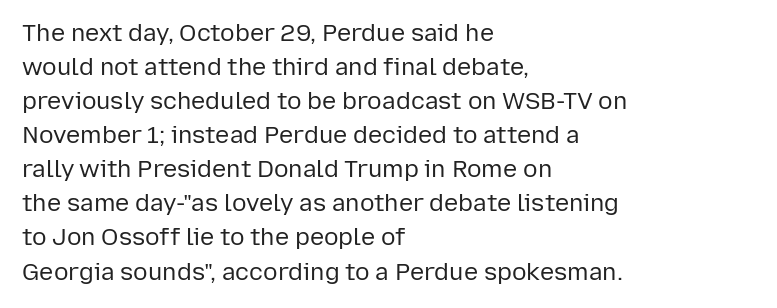
{"italic": "no", "bold": "no", "underline": "no", "align": "left", "line_spacing": "normal", "line_spacing_ratio": 1.42, "letter_spacing": "normal", "letter_spacing_em": 0.0, "glyph_px": 24}
